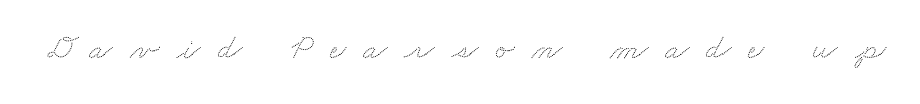
The image shows 35 px wide type; set unusually wide letter spacing (+0.49 em), not underlined; low stroke contrast and a small x-height.
